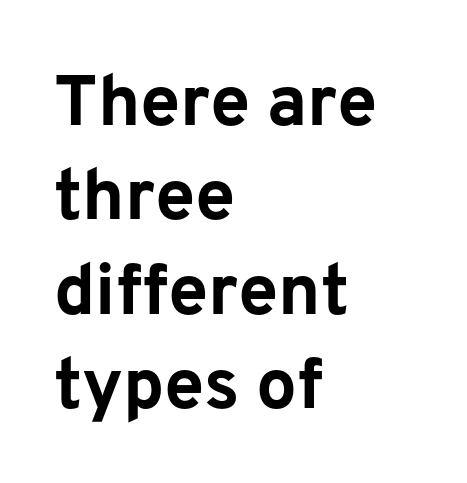
The image shows 72 px bold sans-serif type, upright; set left-aligned, normal line spacing (1.31x), normal letter spacing, not underlined; low stroke contrast and a medium x-height.
